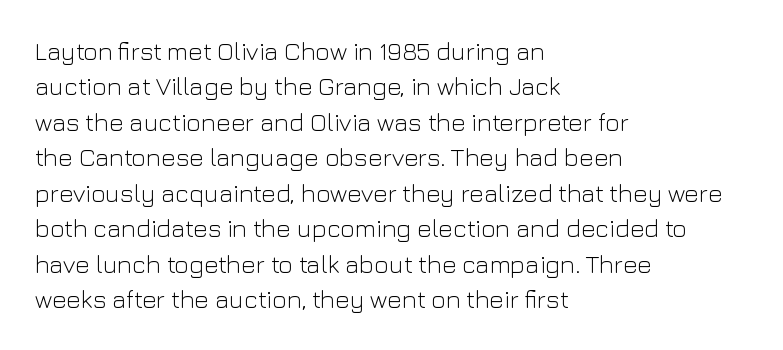
Plain, unruled lines of type. Is the type heavy? It reads as light-to-regular instead. Interline gaps are of average width in this sample. In terms of posture, this sample is upright. These lines are set flush left with a ragged right edge. Nothing unusual about the tracking: characters are spaced as the font intends.
